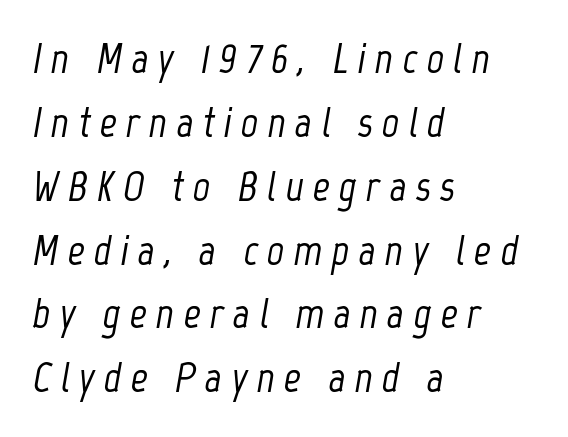
{"italic": "yes", "lean": "right", "slant_degrees": 12, "width": "condensed", "stroke_contrast": "low", "x_height": "medium", "monospaced": "no", "underline": "no", "align": "left", "line_spacing": "normal", "line_spacing_ratio": 1.52, "letter_spacing": "wide", "letter_spacing_em": 0.22, "glyph_px": 42}
